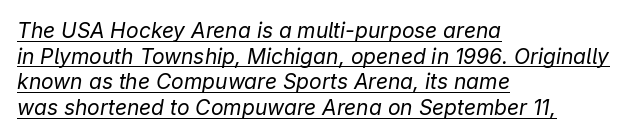
Glyph-to-glyph distance matches everyday printed text. Each line of the rendering has a horizontal stroke beneath the glyphs. The face used here has a pronounced slope to its letters. Weight: not bold — regular or lighter. Which margin do the lines hug? The left one — the right edge is uneven.
